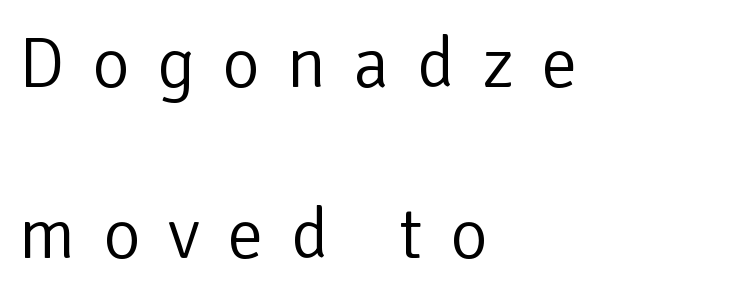
The image shows 72 px light sans-serif type, upright; set left-aligned, loose line spacing (2.38x), unusually wide letter spacing (+0.38 em), not underlined; low stroke contrast and a medium x-height.
